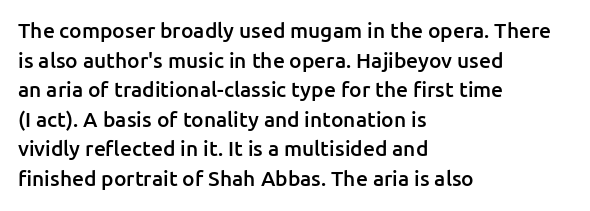
Q: Is the text bold? A: Semi-bold.
Q: Is the text italic (slanted)? A: No, it is upright.
Q: Is the text underlined? A: No.
Q: How is the paragraph aligned? A: Left-aligned.
Q: Is the spacing between letters normal or unusually wide? A: Normal.
Q: Is the spacing between lines tight, normal or loose? A: Normal.
